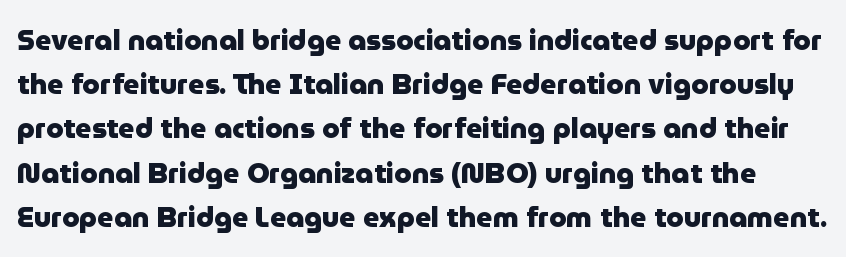
Style check: upright. These lines carry a lot of weight — the face is fully bold. This rendering features lettering with no underline. Proportional: the letters do not fall into vertical columns.
